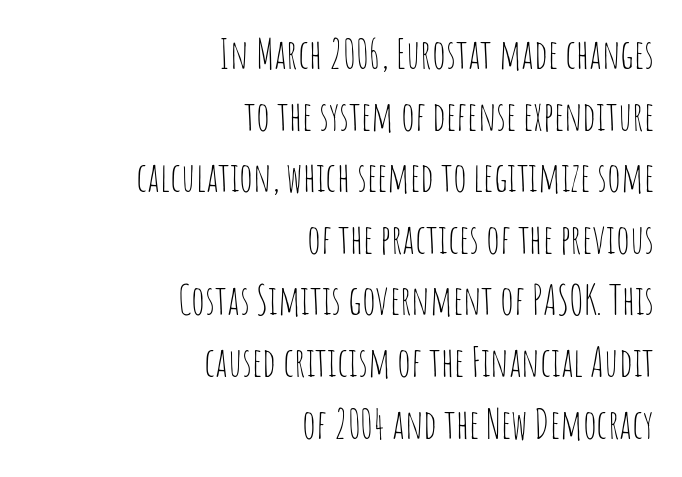
Q: Is the text bold? A: No.
Q: Is the text italic (slanted)? A: No, it is upright.
Q: Is the typeface a serif or a sans-serif typeface? A: Sans-serif.
Q: Is the text underlined? A: No.
Q: How is the paragraph aligned? A: Right-aligned.
Q: Is the spacing between letters normal or unusually wide? A: Normal.
Q: Is the spacing between lines tight, normal or loose? A: Normal.
Q: Width (condensed, normal, or wide)? A: Condensed.
Q: Stroke contrast? A: Low.
Q: x-height? A: Large.
Q: Monospaced? A: No.
